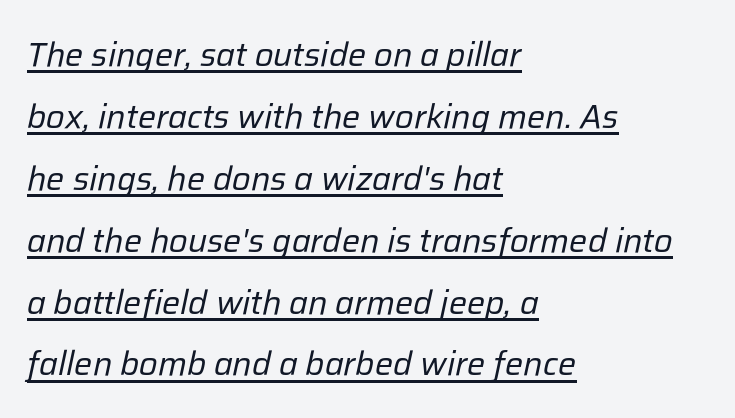
Q: Is the text bold? A: No.
Q: Is the text italic (slanted)? A: Yes, it leans right by about 12 degrees.
Q: Is the text underlined? A: Yes.
Q: How is the paragraph aligned? A: Left-aligned.
Q: Is the spacing between letters normal or unusually wide? A: Normal.
Q: Width (condensed, normal, or wide)? A: Normal.
Q: Stroke contrast? A: Low.
Q: x-height? A: Medium.
Q: Monospaced? A: No.
